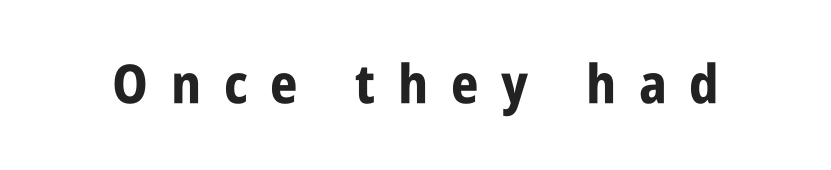
Unlike a traditional serif, this face leaves its strokes unadorned. The typesetting leans heavy: a genuine bold. The rendering uses natural spacing where letterforms have individual widths. Observe the wide spacing: letters keep a clear distance from each other.
